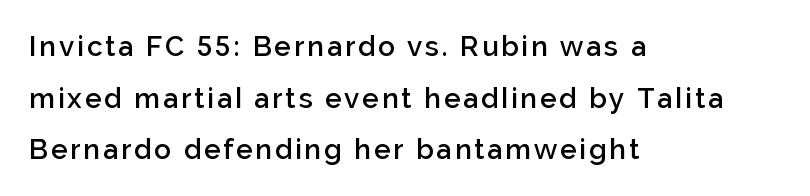
{"serif": "no", "italic": "no", "bold": "semi", "weight": "semibold", "width": "normal", "stroke_contrast": "low", "x_height": "medium", "monospaced": "no", "underline": "no", "align": "left", "line_spacing_ratio": 1.84, "glyph_px": 28}
